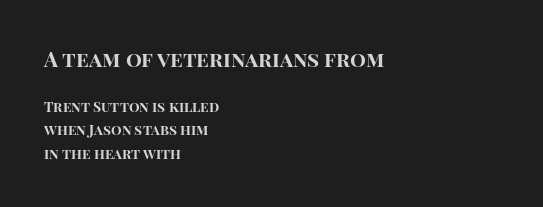
{"italic": "no", "bold": "yes", "underline": "no", "align": "left", "line_spacing": "normal", "line_spacing_ratio": 1.67, "letter_spacing": "normal", "letter_spacing_em": 0.0, "larger_block": "first", "size_ratio": 1.5, "glyph_px": 21}
